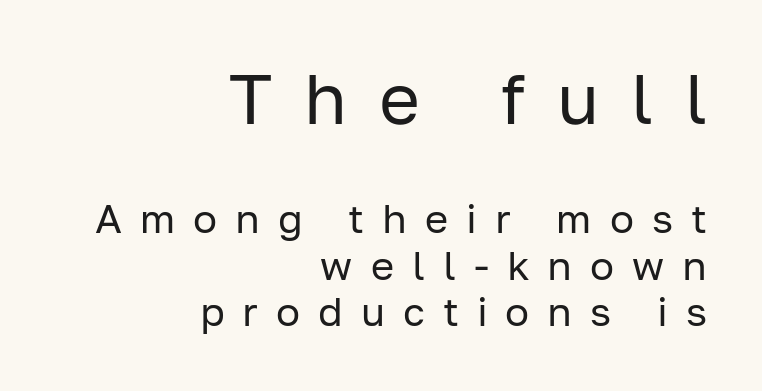
Q: Is the text bold? A: No.
Q: Is the text italic (slanted)? A: No, it is upright.
Q: Is the typeface a serif or a sans-serif typeface? A: Sans-serif.
Q: Is the text underlined? A: No.
Q: How is the paragraph aligned? A: Right-aligned.
Q: Is the spacing between letters normal or unusually wide? A: Unusually wide.
Q: Which block of text is set in a larger size, the first (top) or the second (bottom)? A: The first (top) one.
Q: Width (condensed, normal, or wide)? A: Normal.
Q: Stroke contrast? A: Low.
Q: x-height? A: Medium.
Q: Monospaced? A: No.
